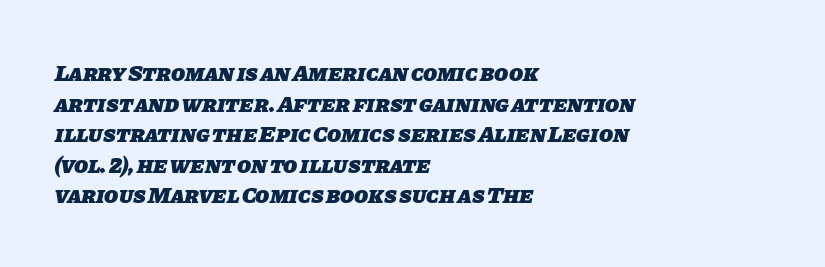
The image shows 23 px bold type; set left-aligned, normal line spacing (1.33x), normal letter spacing, not underlined.
